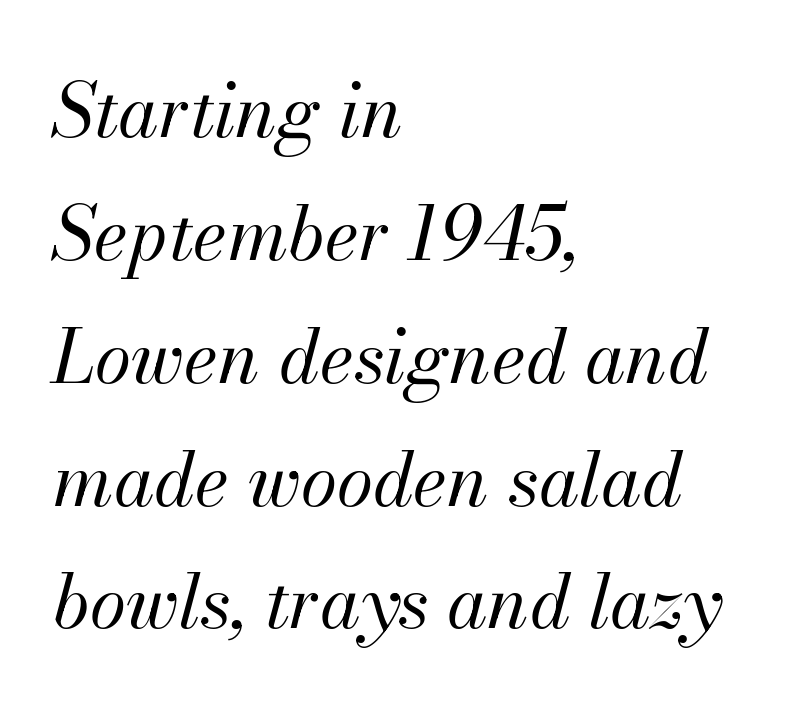
Q: Is the text bold? A: No.
Q: Is the text italic (slanted)? A: Yes, it leans right by about 13 degrees.
Q: Is the text underlined? A: No.
Q: How is the paragraph aligned? A: Left-aligned.
Q: Is the spacing between letters normal or unusually wide? A: Normal.
Q: Is the spacing between lines tight, normal or loose? A: Normal.
Q: Width (condensed, normal, or wide)? A: Normal.
Q: Stroke contrast? A: Medium.
Q: x-height? A: Small.
Q: Monospaced? A: No.
